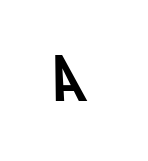
Q: Is the typeface a serif or a sans-serif typeface? A: Sans-serif.
Q: Is the text underlined? A: No.
Q: Is the spacing between letters normal or unusually wide? A: Normal.
Q: Width (condensed, normal, or wide)? A: Normal.
Q: Stroke contrast? A: Low.
Q: x-height? A: Medium.
Q: Monospaced? A: No.
